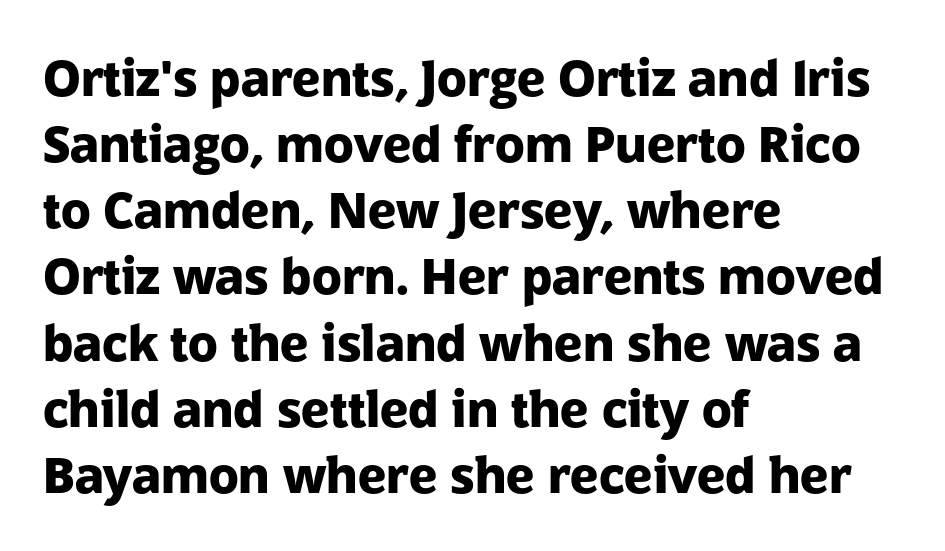
Q: Is the text bold? A: Yes.
Q: Is the text italic (slanted)? A: No, it is upright.
Q: Is the typeface a serif or a sans-serif typeface? A: Sans-serif.
Q: Is the text underlined? A: No.
Q: How is the paragraph aligned? A: Left-aligned.
Q: Is the spacing between letters normal or unusually wide? A: Normal.
Q: Is the spacing between lines tight, normal or loose? A: Normal.
Q: Width (condensed, normal, or wide)? A: Normal.
Q: Stroke contrast? A: Low.
Q: x-height? A: Medium.
Q: Monospaced? A: No.
